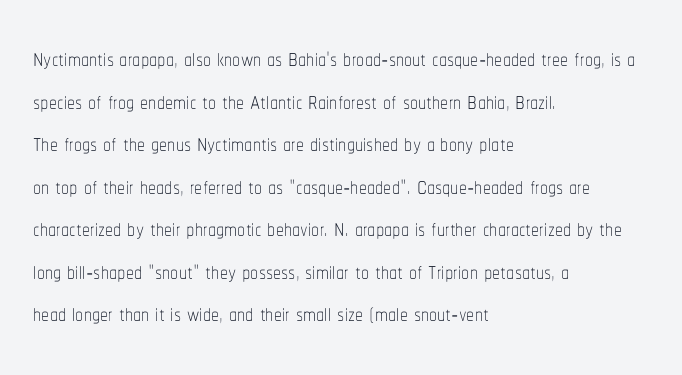
You could not count columns in this text — the font is proportionally spaced. Successive baselines arrive at the customary interval. There is no visible air inserted between adjacent glyphs. Compared with a typical body face, this is equally light or lighter still. This sample is left-justified, so line endings fall wherever the words run out. Upright lettering throughout.
